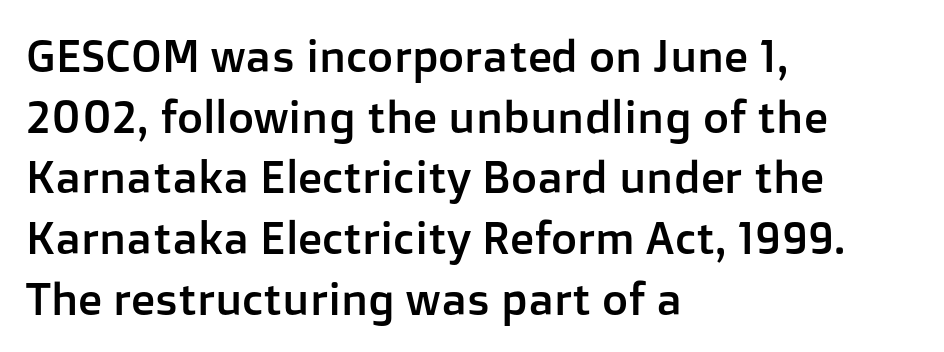
Q: Is the text italic (slanted)? A: No, it is upright.
Q: Is the typeface a serif or a sans-serif typeface? A: Sans-serif.
Q: Is the text underlined? A: No.
Q: How is the paragraph aligned? A: Left-aligned.
Q: Is the spacing between letters normal or unusually wide? A: Normal.
Q: Is the spacing between lines tight, normal or loose? A: Normal.
Q: Width (condensed, normal, or wide)? A: Normal.
Q: Stroke contrast? A: Low.
Q: x-height? A: Medium.
Q: Monospaced? A: No.
